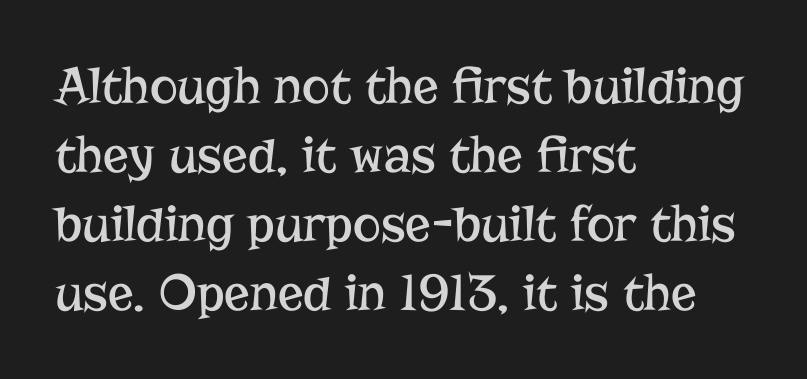
{"serif": "yes", "italic": "no", "bold": "no", "weight": "regular", "width": "normal", "stroke_contrast": "low", "x_height": "medium", "monospaced": "no", "underline": "no", "align": "left", "line_spacing": "normal", "line_spacing_ratio": 1.3, "letter_spacing": "normal", "letter_spacing_em": 0.0, "glyph_px": 53}
